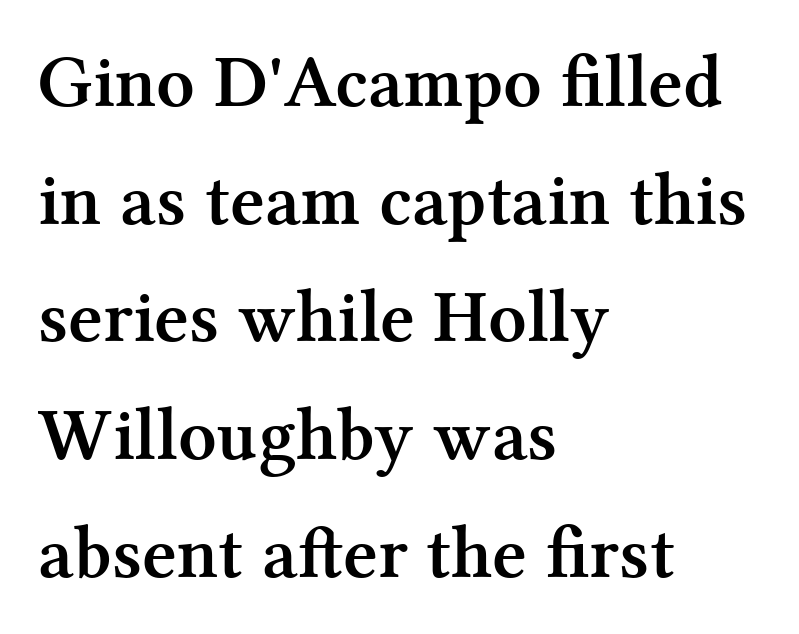
{"serif": "yes", "italic": "no", "bold": "yes", "weight": "semibold", "width": "normal", "stroke_contrast": "medium", "x_height": "medium", "monospaced": "no", "underline": "no", "align": "left", "line_spacing": "normal", "line_spacing_ratio": 1.57, "letter_spacing": "normal", "letter_spacing_em": 0.0, "glyph_px": 75}
